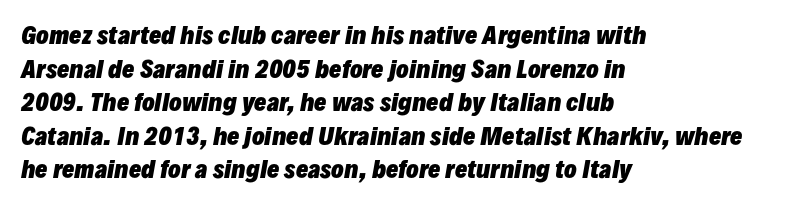
Descender tails drop into unmarked territory. What weight is shown? A full bold with thick strokes. The passage is arranged the way most books set body copy — flush left. Is the letter spacing exaggerated? No — it looks like the ordinary default. Does the leading feel generous? No, just average.
